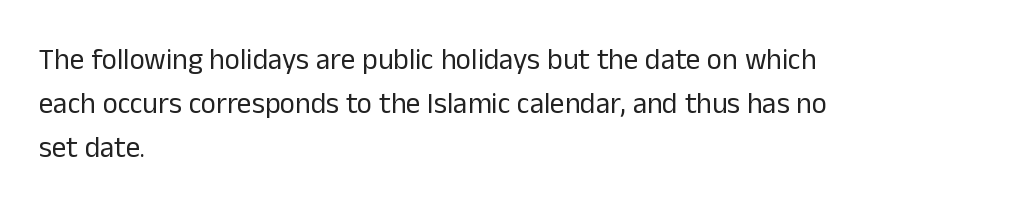
Q: Is the text bold? A: No.
Q: Is the text italic (slanted)? A: No, it is upright.
Q: Is the typeface a serif or a sans-serif typeface? A: Sans-serif.
Q: Is the text underlined? A: No.
Q: How is the paragraph aligned? A: Left-aligned.
Q: Is the spacing between letters normal or unusually wide? A: Normal.
Q: Is the spacing between lines tight, normal or loose? A: Normal.
Q: Width (condensed, normal, or wide)? A: Normal.
Q: Stroke contrast? A: Low.
Q: x-height? A: Medium.
Q: Monospaced? A: No.
